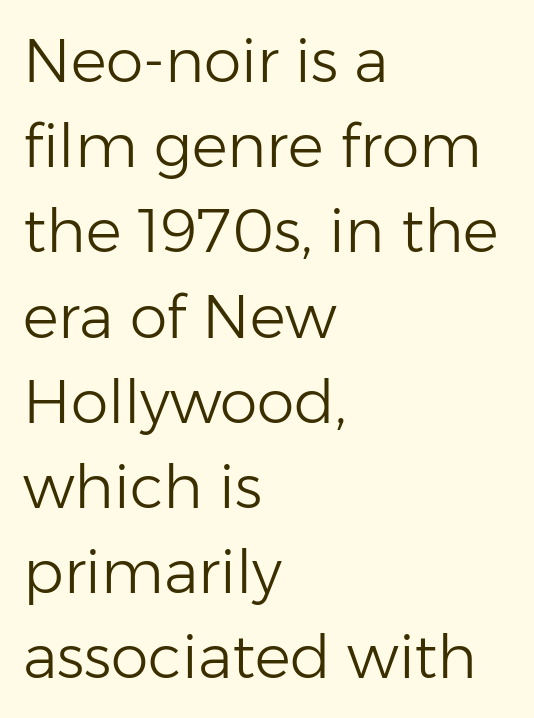
Does the lettering tilt? It doesn't — this is upright. A sans-serif font was chosen for this passage. Whoever set this chose a conventional vertical rhythm. Each letter keeps its own natural width here, so spacing adapts to shape. A typesetter would call this zero additional tracking. The baseline area is clear.
